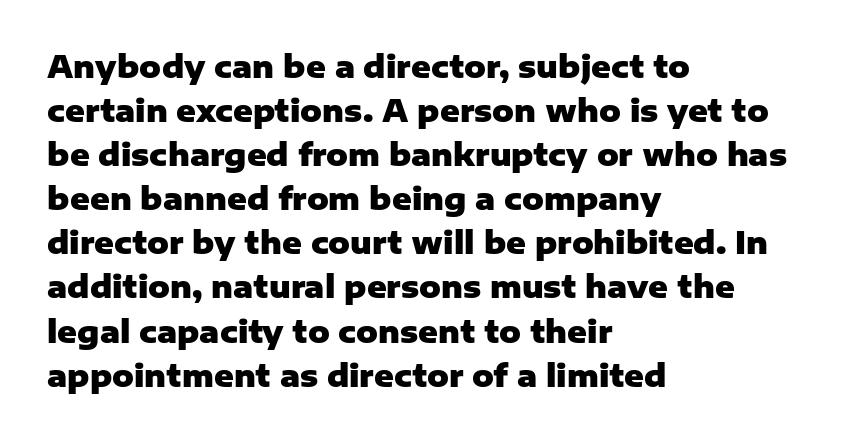
You could call the tracking neutral — neither tight nor loose. Every letter is thick-stroked: bold, no question. A typesetter would label this face a sans. What's the leading like? Ordinary, nothing unusual. This sample has the flowing, uneven cadence of proportional lettering.
